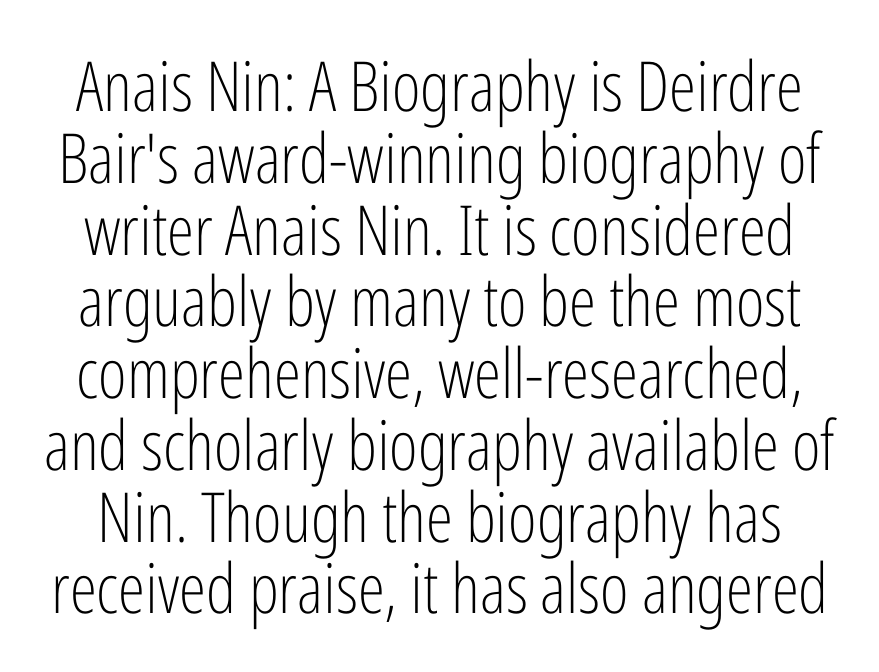
{"serif": "no", "italic": "no", "bold": "no", "weight": "light", "width": "condensed", "stroke_contrast": "low", "x_height": "medium", "monospaced": "no", "underline": "no", "line_spacing": "tight", "line_spacing_ratio": 1.04, "letter_spacing": "normal", "letter_spacing_em": 0.0, "glyph_px": 69}
